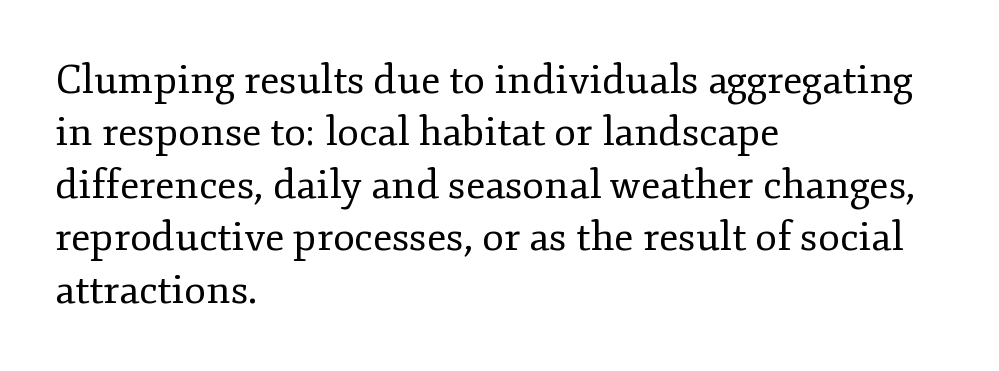
Font category for this specimen: serif. Is the block centered? No — it sits flush against the left margin. Is this a fixed-width face? No — the glyphs have proportional, varying widths. Weight class: somewhere from thin through regular. Between one letter and the next there's only the usual sliver of space.
